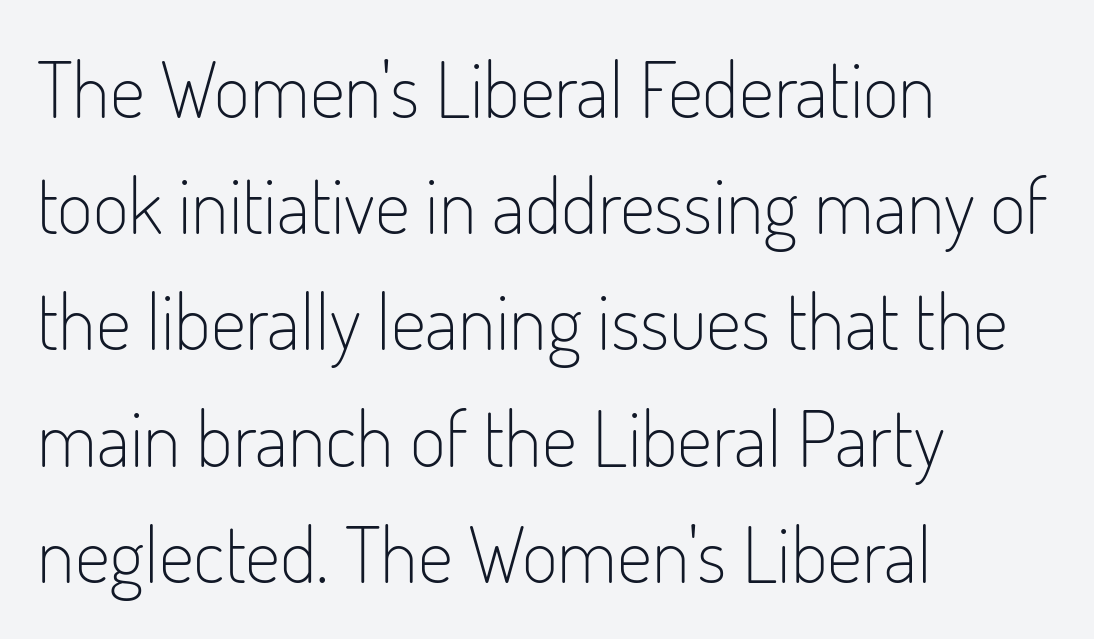
The image shows 78 px light, condensed sans-serif type, upright; set left-aligned, normal line spacing (1.49x), normal letter spacing, not underlined; low stroke contrast and a small x-height.
